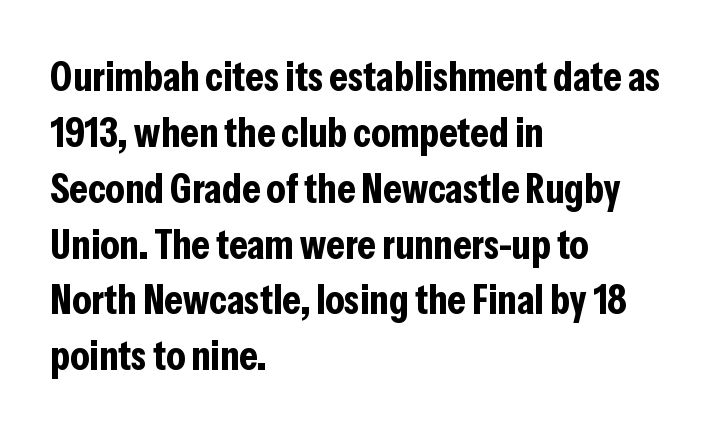
Q: Is the text bold? A: Yes.
Q: Is the text italic (slanted)? A: No, it is upright.
Q: Is the typeface a serif or a sans-serif typeface? A: Sans-serif.
Q: Is the text underlined? A: No.
Q: How is the paragraph aligned? A: Left-aligned.
Q: Is the spacing between letters normal or unusually wide? A: Normal.
Q: Is the spacing between lines tight, normal or loose? A: Normal.
Q: Width (condensed, normal, or wide)? A: Condensed.
Q: Stroke contrast? A: Low.
Q: x-height? A: Medium.
Q: Monospaced? A: No.
